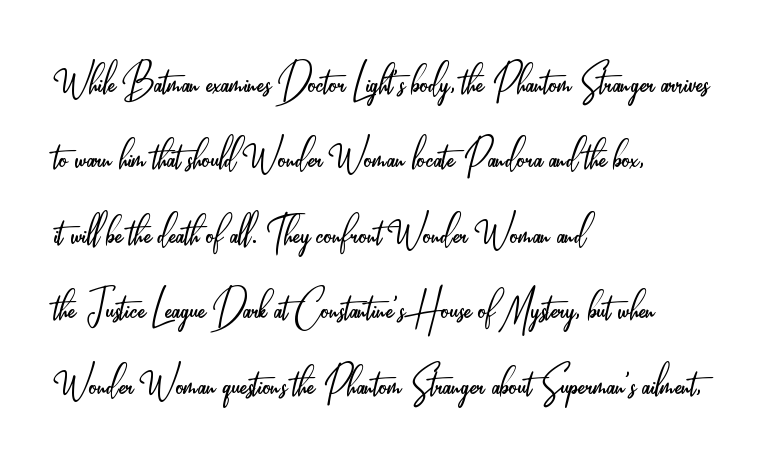
Q: Is the text bold? A: No.
Q: Is the text italic (slanted)? A: Yes.
Q: Is the typeface a serif or a sans-serif typeface? A: Sans-serif.
Q: Is the text underlined? A: No.
Q: How is the paragraph aligned? A: Left-aligned.
Q: Is the spacing between letters normal or unusually wide? A: Normal.
Q: Is the spacing between lines tight, normal or loose? A: Normal.
Q: Width (condensed, normal, or wide)? A: Condensed.
Q: Stroke contrast? A: Low.
Q: x-height? A: Small.
Q: Monospaced? A: No.
